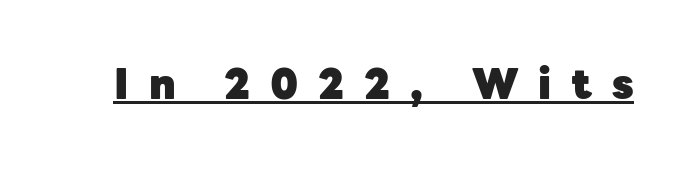
The image shows 41 px heavy sans-serif type, upright; set unusually wide letter spacing (+0.49 em), underlined; low stroke contrast and a medium x-height.
